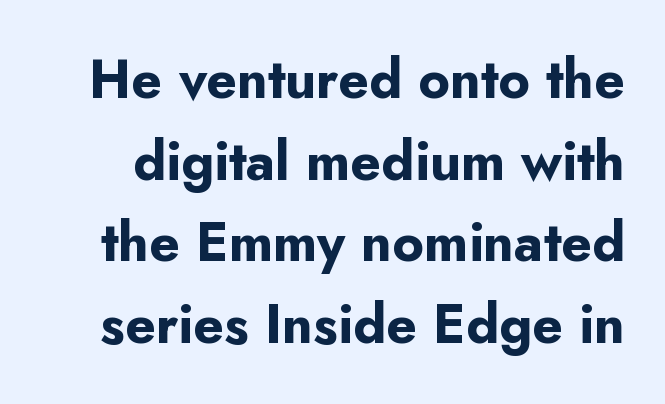
Q: Is the text bold? A: Yes.
Q: Is the text italic (slanted)? A: No, it is upright.
Q: Is the typeface a serif or a sans-serif typeface? A: Sans-serif.
Q: Is the text underlined? A: No.
Q: Is the spacing between letters normal or unusually wide? A: Normal.
Q: Is the spacing between lines tight, normal or loose? A: Normal.
Q: Width (condensed, normal, or wide)? A: Normal.
Q: Stroke contrast? A: Low.
Q: x-height? A: Small.
Q: Monospaced? A: No.
